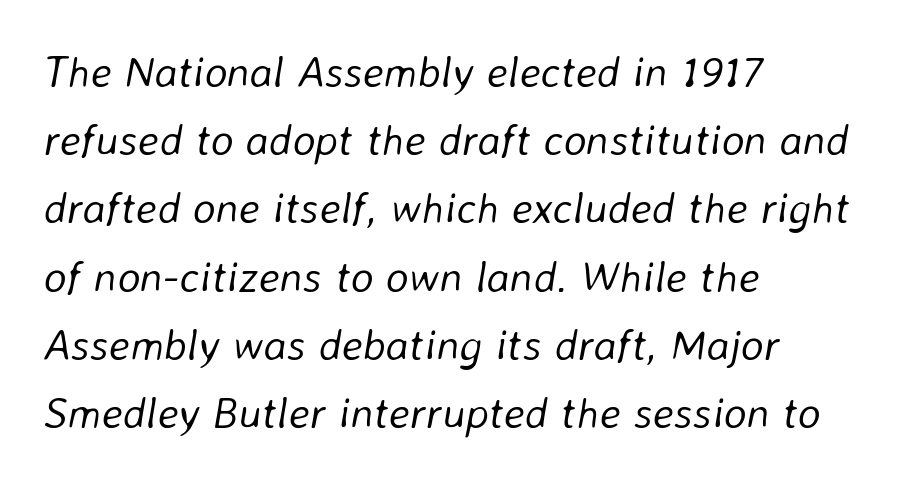
Q: Is the text bold? A: No.
Q: Is the text italic (slanted)? A: Yes, it leans right by about 8 degrees.
Q: Is the text underlined? A: No.
Q: How is the paragraph aligned? A: Left-aligned.
Q: Is the spacing between letters normal or unusually wide? A: Normal.
Q: Is the spacing between lines tight, normal or loose? A: Normal.
Q: Width (condensed, normal, or wide)? A: Normal.
Q: Stroke contrast? A: Low.
Q: x-height? A: Medium.
Q: Monospaced? A: No.
